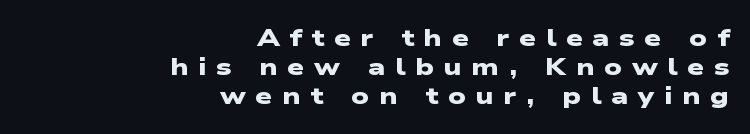
Q: Is the text bold? A: Yes.
Q: Is the text underlined? A: No.
Q: How is the paragraph aligned? A: Right-aligned.
Q: Is the spacing between letters normal or unusually wide? A: Unusually wide.
